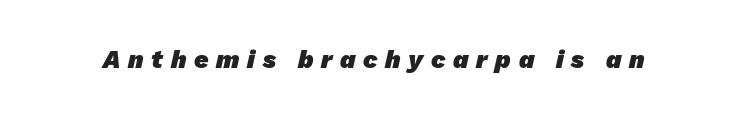
{"bold": "yes", "underline": "no", "letter_spacing": "wide", "letter_spacing_em": 0.31, "glyph_px": 25}
